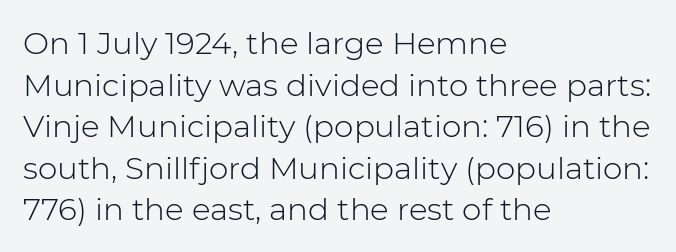
The image shows 31 px light sans-serif type, upright; set left-aligned, normal line spacing (1.34x), normal letter spacing, not underlined; low stroke contrast and a medium x-height.
